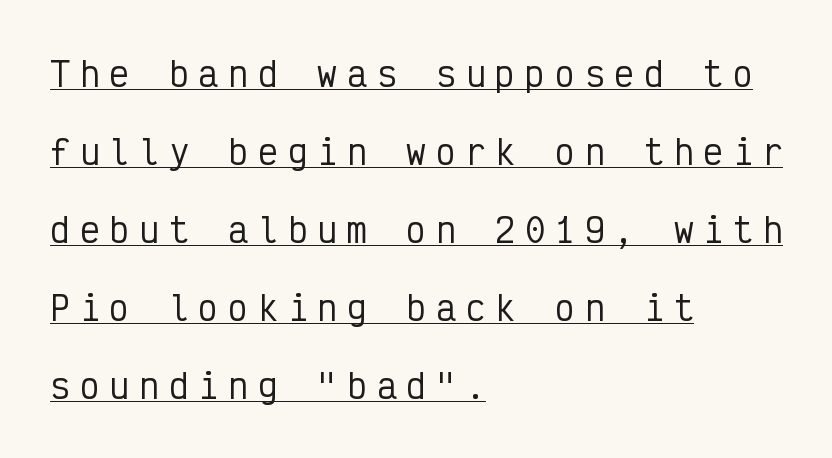
The image shows 33 px condensed sans-serif type, upright, monospaced; set left-aligned, loose line spacing (2.36x), unusually wide letter spacing (+0.3 em), underlined; low stroke contrast and a medium x-height.
